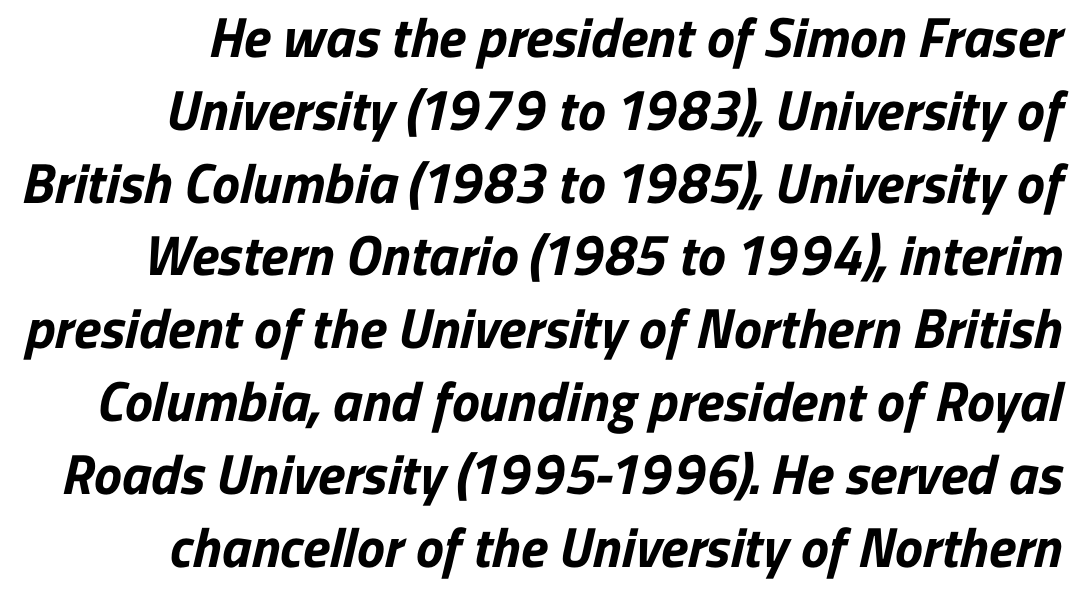
The image shows 56 px bold sans-serif type; set normal line spacing (1.3x), normal letter spacing, not underlined; low stroke contrast and a medium x-height.
